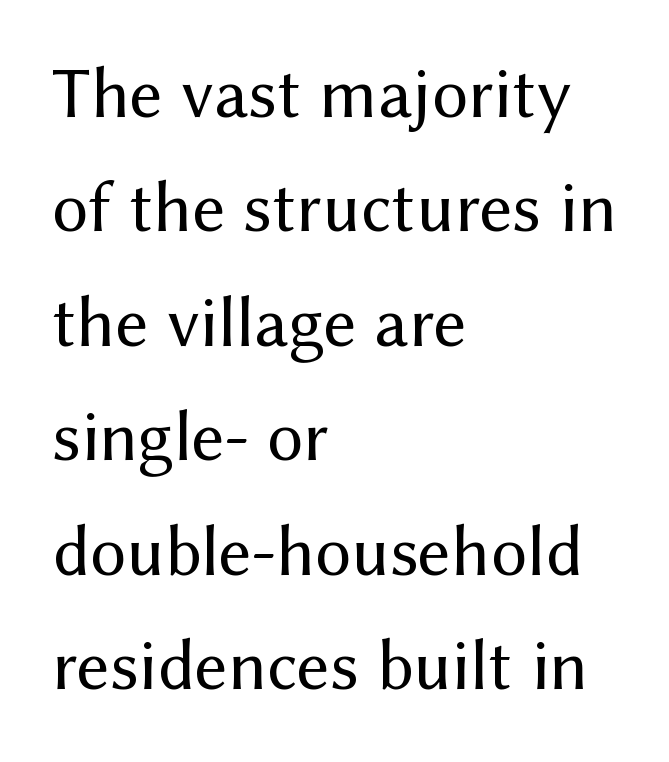
{"serif": "no", "italic": "no", "bold": "no", "weight": "regular", "width": "normal", "stroke_contrast": "medium", "x_height": "medium", "monospaced": "no", "underline": "no", "align": "left", "line_spacing": "normal", "line_spacing_ratio": 1.59, "letter_spacing": "normal", "letter_spacing_em": 0.0, "glyph_px": 72}
